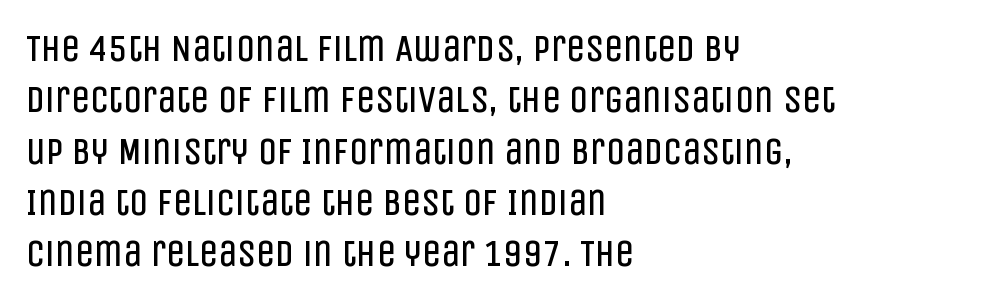
Q: Is the text bold? A: No.
Q: Is the text italic (slanted)? A: No, it is upright.
Q: Is the typeface a serif or a sans-serif typeface? A: Sans-serif.
Q: Is the text underlined? A: No.
Q: How is the paragraph aligned? A: Left-aligned.
Q: Is the spacing between letters normal or unusually wide? A: Normal.
Q: Is the spacing between lines tight, normal or loose? A: Normal.
Q: Width (condensed, normal, or wide)? A: Condensed.
Q: Stroke contrast? A: Low.
Q: x-height? A: Large.
Q: Monospaced? A: No.
